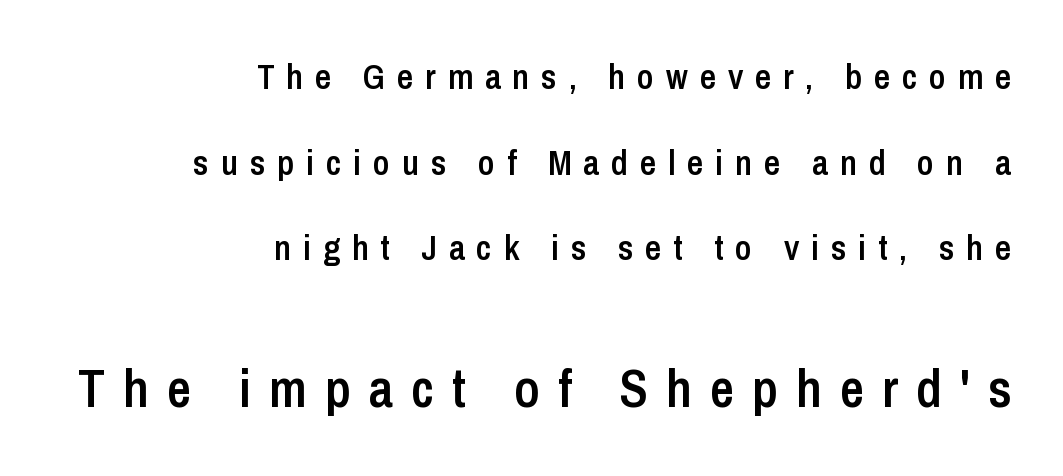
The image shows 53 px semibold, condensed sans-serif type, upright; set right-aligned, loose line spacing (2.45x), unusually wide letter spacing (+0.34 em), not underlined; the second (bottom) block is 1.51x larger; low stroke contrast and a medium x-height.
